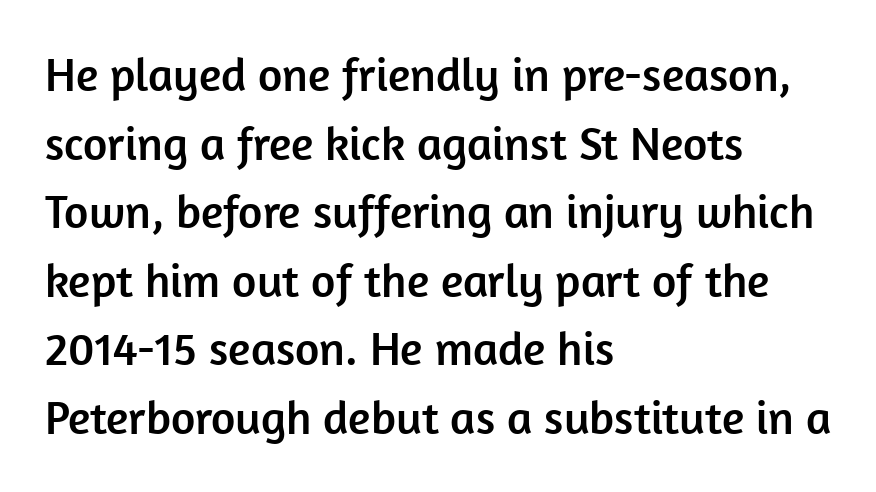
The image shows 47 px sans-serif type, upright; set left-aligned, normal line spacing (1.46x), normal letter spacing, not underlined; low stroke contrast and a medium x-height.
